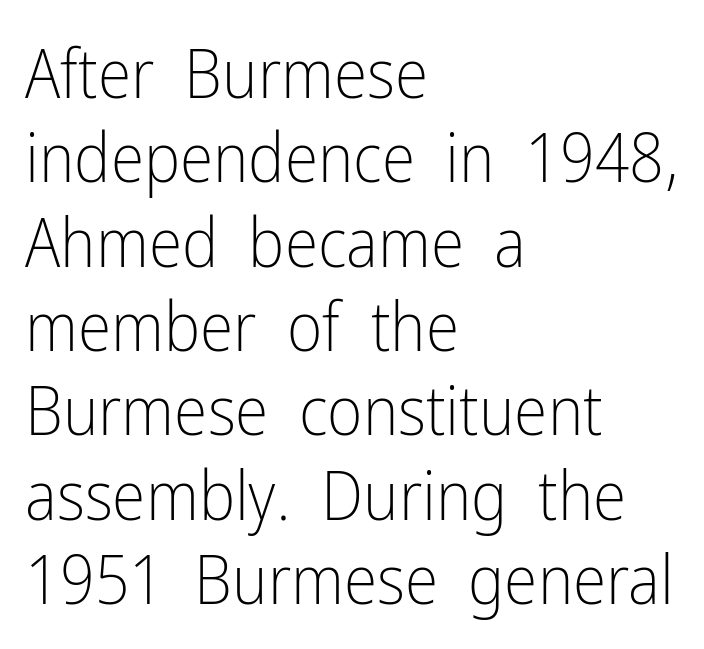
Q: Is the text bold? A: No.
Q: Is the text italic (slanted)? A: No, it is upright.
Q: Is the typeface a serif or a sans-serif typeface? A: Sans-serif.
Q: Is the text underlined? A: No.
Q: How is the paragraph aligned? A: Left-aligned.
Q: Is the spacing between letters normal or unusually wide? A: Normal.
Q: Width (condensed, normal, or wide)? A: Condensed.
Q: Stroke contrast? A: Low.
Q: x-height? A: Medium.
Q: Monospaced? A: No.
